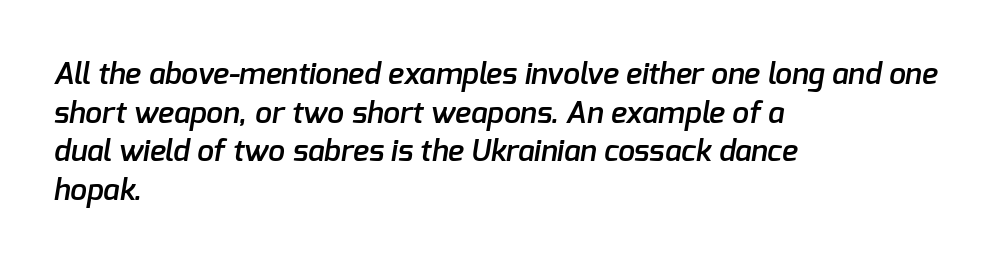
{"serif": "no", "bold": "semi", "weight": "semibold", "width": "normal", "stroke_contrast": "low", "x_height": "medium", "monospaced": "no", "underline": "no", "align": "left", "line_spacing": "normal", "line_spacing_ratio": 1.29, "letter_spacing": "normal", "letter_spacing_em": 0.0, "glyph_px": 30}
